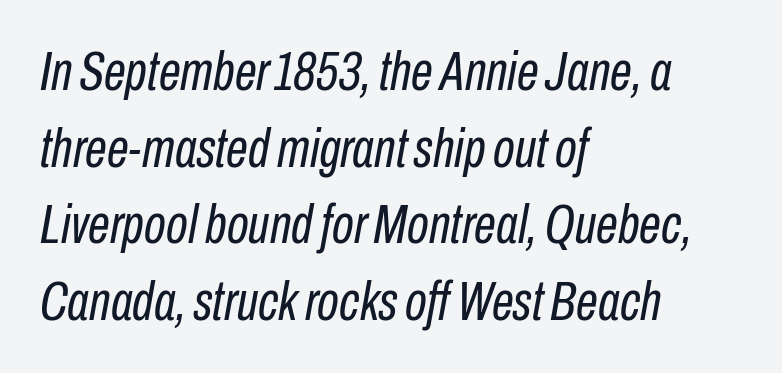
Is this a heavy cut? Hardly; it is regular or lighter. Standard letterfit; no display-style spreading of the glyphs. This rendering uses left alignment, leaving the right contour irregular. Descenders are the only things crossing below the line. The rendering uses natural spacing where letterforms have individual widths. The typography opts for an oblique posture over an upright one.
